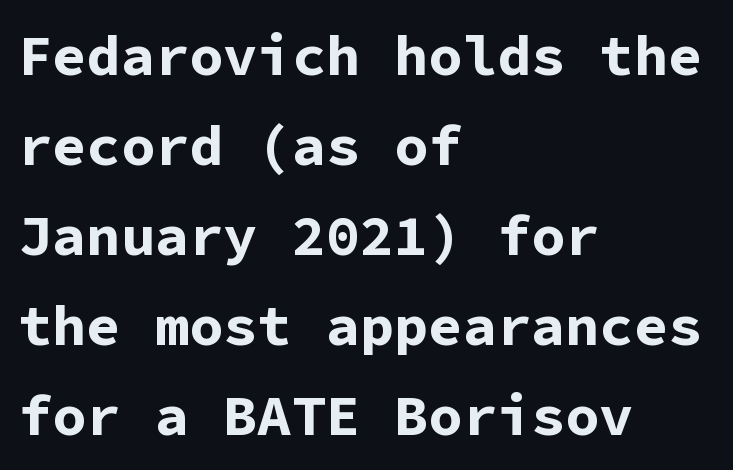
Letter spacing: default. Do the characters align in a grid? Yes, the font is monospaced. This sample keeps an unexceptional amount of space between lines. These lines stack with their left ends in a neat column.
